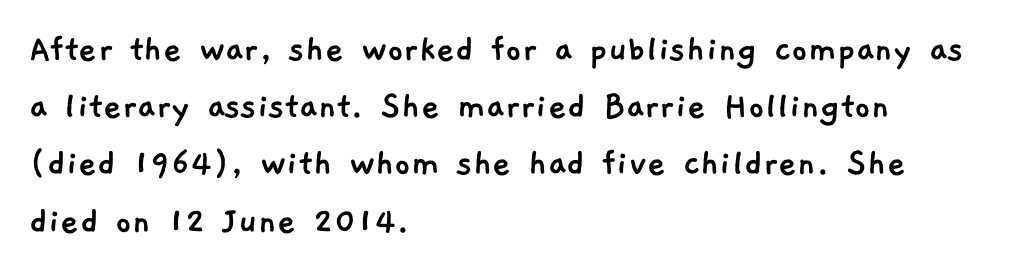
Q: Is the typeface a serif or a sans-serif typeface? A: Sans-serif.
Q: Is the text underlined? A: No.
Q: How is the paragraph aligned? A: Left-aligned.
Q: Is the spacing between letters normal or unusually wide? A: Normal.
Q: Is the spacing between lines tight, normal or loose? A: Normal.
Q: Width (condensed, normal, or wide)? A: Normal.
Q: Stroke contrast? A: Low.
Q: x-height? A: Medium.
Q: Monospaced? A: No.
